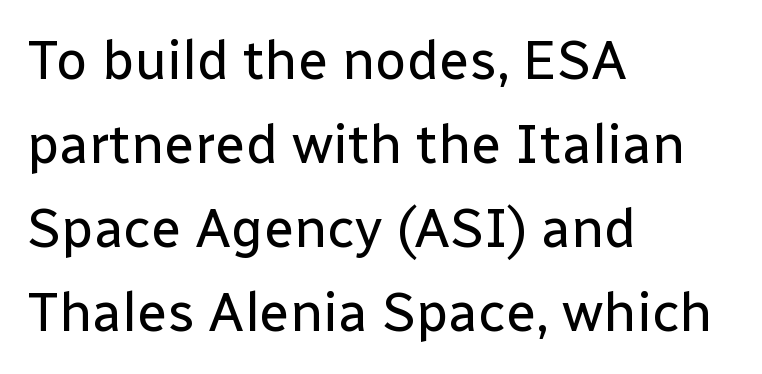
Q: Is the text bold? A: No.
Q: Is the text italic (slanted)? A: No, it is upright.
Q: Is the typeface a serif or a sans-serif typeface? A: Sans-serif.
Q: Is the text underlined? A: No.
Q: How is the paragraph aligned? A: Left-aligned.
Q: Is the spacing between letters normal or unusually wide? A: Normal.
Q: Is the spacing between lines tight, normal or loose? A: Normal.
Q: Width (condensed, normal, or wide)? A: Normal.
Q: Stroke contrast? A: Low.
Q: x-height? A: Medium.
Q: Monospaced? A: No.
